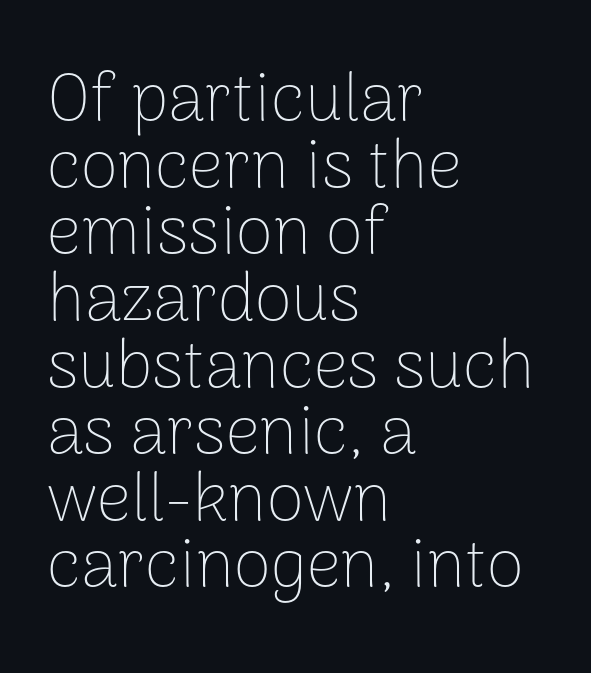
The image shows 68 px thin sans-serif type, upright; set left-aligned, tight line spacing (0.98x), normal letter spacing, not underlined; low stroke contrast and a medium x-height.
